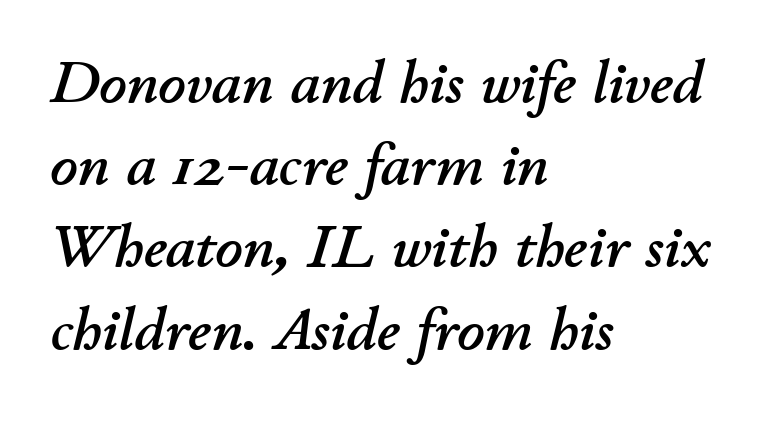
Q: Is the text italic (slanted)? A: Yes, it leans right by about 11 degrees.
Q: Is the text underlined? A: No.
Q: How is the paragraph aligned? A: Left-aligned.
Q: Is the spacing between letters normal or unusually wide? A: Normal.
Q: Is the spacing between lines tight, normal or loose? A: Normal.
Q: Width (condensed, normal, or wide)? A: Normal.
Q: Stroke contrast? A: Low.
Q: x-height? A: Small.
Q: Monospaced? A: No.
